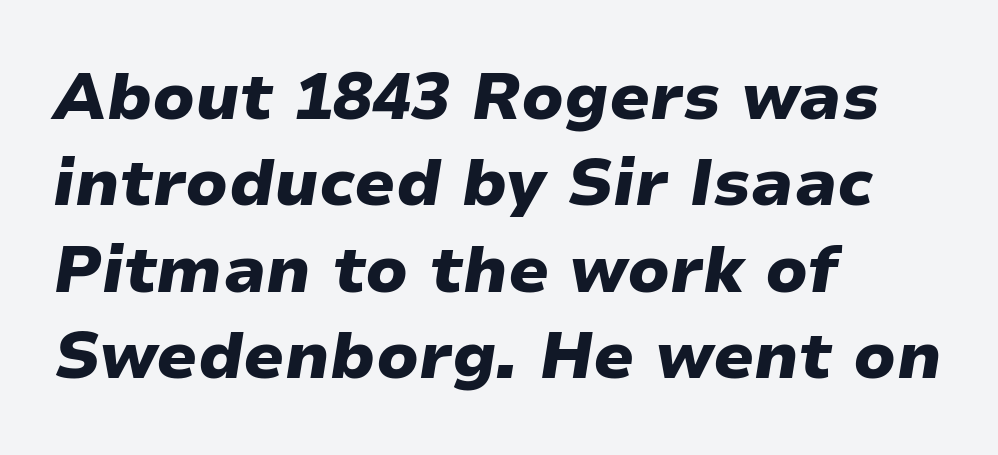
The image shows 65 px heavy, wide type, italic (leaning right); set left-aligned, normal line spacing (1.33x), normal letter spacing, not underlined; low stroke contrast and a medium x-height.
